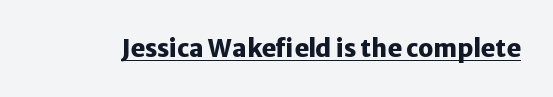
The image shows 24 px bold type, upright; set normal letter spacing, underlined.
